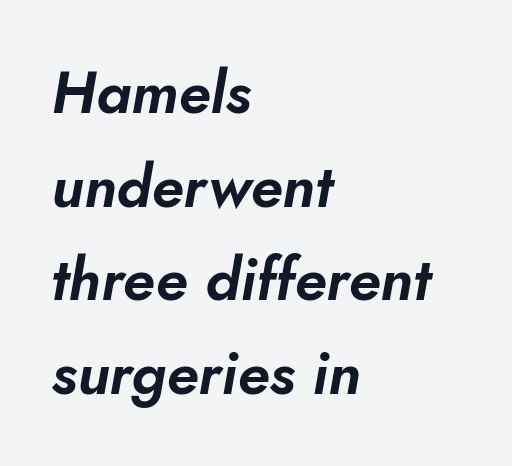
The image shows 60 px text type, italic (leaning right); set left-aligned, normal line spacing (1.56x), normal letter spacing, not underlined; low stroke contrast and a small x-height.
